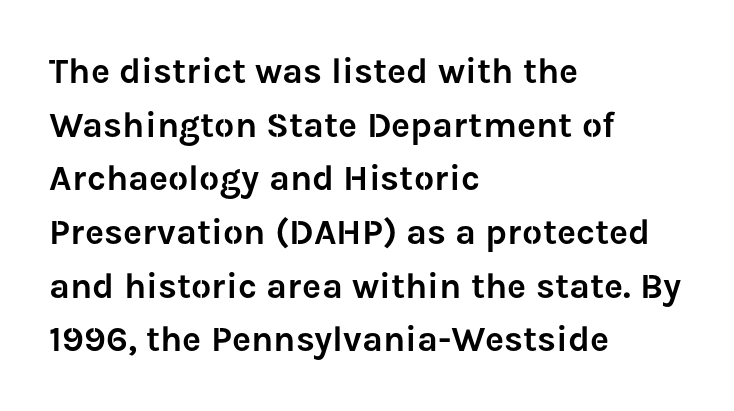
Q: Is the text italic (slanted)? A: No, it is upright.
Q: Is the typeface a serif or a sans-serif typeface? A: Sans-serif.
Q: Is the text underlined? A: No.
Q: How is the paragraph aligned? A: Left-aligned.
Q: Is the spacing between letters normal or unusually wide? A: Normal.
Q: Is the spacing between lines tight, normal or loose? A: Normal.
Q: Width (condensed, normal, or wide)? A: Normal.
Q: Stroke contrast? A: Low.
Q: x-height? A: Medium.
Q: Monospaced? A: No.
